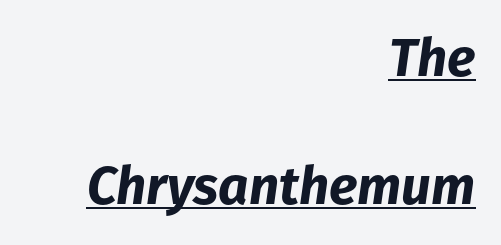
Q: Is the text bold? A: Yes.
Q: Is the text italic (slanted)? A: Yes, it leans right by about 8 degrees.
Q: Is the text underlined? A: Yes.
Q: How is the paragraph aligned? A: Right-aligned.
Q: Is the spacing between letters normal or unusually wide? A: Normal.
Q: Is the spacing between lines tight, normal or loose? A: Loose.
Q: Width (condensed, normal, or wide)? A: Normal.
Q: Stroke contrast? A: Low.
Q: x-height? A: Medium.
Q: Monospaced? A: No.
